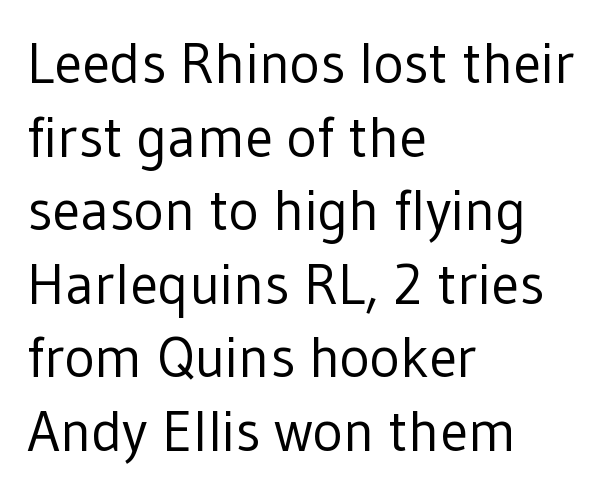
The image shows 57 px regular-weight sans-serif type, upright; set left-aligned, normal line spacing (1.29x), normal letter spacing, not underlined; low stroke contrast and a medium x-height.
